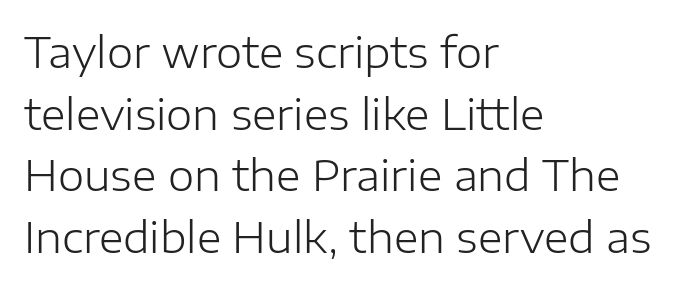
Q: Is the text bold? A: No.
Q: Is the text italic (slanted)? A: No, it is upright.
Q: Is the typeface a serif or a sans-serif typeface? A: Sans-serif.
Q: Is the text underlined? A: No.
Q: How is the paragraph aligned? A: Left-aligned.
Q: Is the spacing between letters normal or unusually wide? A: Normal.
Q: Is the spacing between lines tight, normal or loose? A: Normal.
Q: Width (condensed, normal, or wide)? A: Normal.
Q: Stroke contrast? A: Low.
Q: x-height? A: Medium.
Q: Monospaced? A: No.
